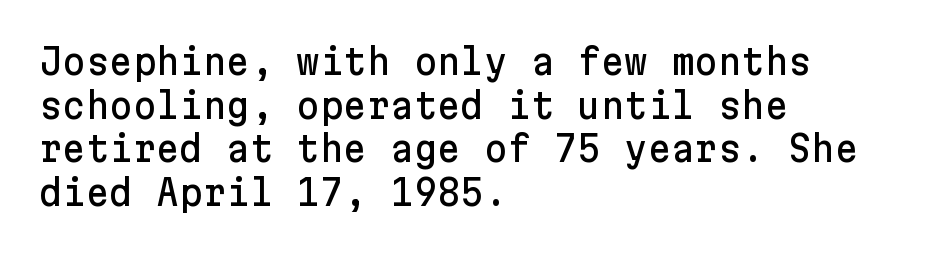
Q: Is the text italic (slanted)? A: No, it is upright.
Q: Is the typeface a serif or a sans-serif typeface? A: Sans-serif.
Q: Is the text underlined? A: No.
Q: How is the paragraph aligned? A: Left-aligned.
Q: Is the spacing between letters normal or unusually wide? A: Normal.
Q: Width (condensed, normal, or wide)? A: Normal.
Q: Stroke contrast? A: Low.
Q: x-height? A: Medium.
